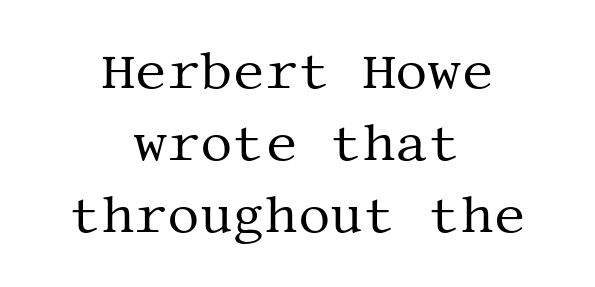
Q: Is the text bold? A: No.
Q: Is the text italic (slanted)? A: No, it is upright.
Q: Is the typeface a serif or a sans-serif typeface? A: Serif.
Q: Is the text underlined? A: No.
Q: How is the paragraph aligned? A: Centered.
Q: Is the spacing between letters normal or unusually wide? A: Normal.
Q: Is the spacing between lines tight, normal or loose? A: Normal.
Q: Width (condensed, normal, or wide)? A: Normal.
Q: Stroke contrast? A: Medium.
Q: x-height? A: Large.
